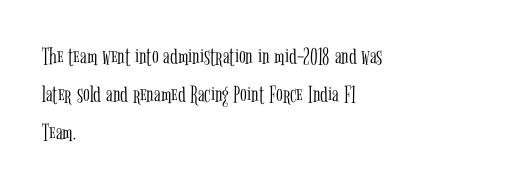
The font's upright variant was chosen for this text. The specimen omits any rule beneath the text block's lines. All the whitespace from short lines collects on the right. Tracking here is standard; glyphs follow each other at the usual distance.
